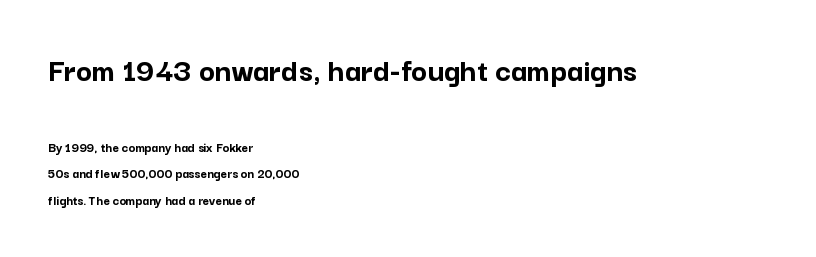
The image shows 34 px semibold sans-serif type, upright; set left-aligned, line spacing 1.86x, normal letter spacing, not underlined; the first (top) block is 2.43x larger; low stroke contrast and a medium x-height.
